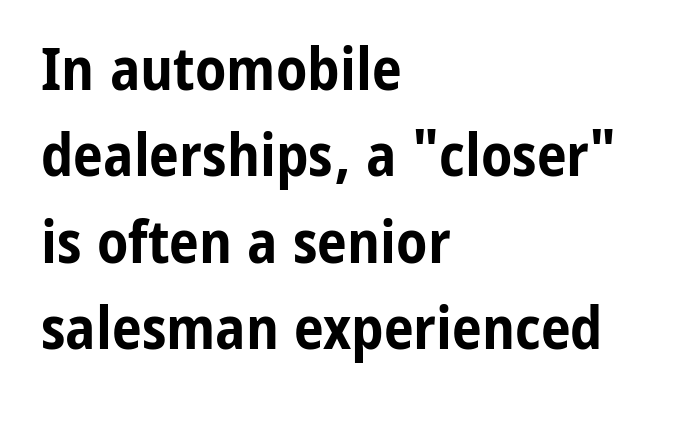
Q: Is the text bold? A: Yes.
Q: Is the text italic (slanted)? A: No, it is upright.
Q: Is the typeface a serif or a sans-serif typeface? A: Sans-serif.
Q: Is the text underlined? A: No.
Q: How is the paragraph aligned? A: Left-aligned.
Q: Is the spacing between letters normal or unusually wide? A: Normal.
Q: Is the spacing between lines tight, normal or loose? A: Normal.
Q: Width (condensed, normal, or wide)? A: Condensed.
Q: Stroke contrast? A: Low.
Q: x-height? A: Medium.
Q: Monospaced? A: No.
